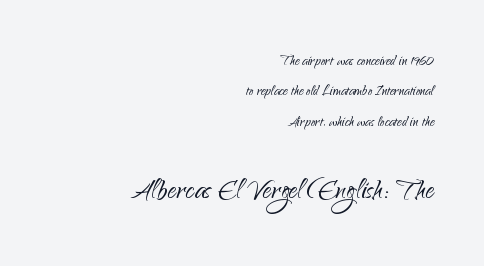
The rendering uses a moderate line-height, typical for paragraphs. The face used here is proportionally spaced, like ordinary book or web type. Layout note: lines flush right. The font sits on the lighter half of the weight spectrum, regular included. The face used here appears at its bigger size in the lower chunk. A typesetter would label this face a sans.
